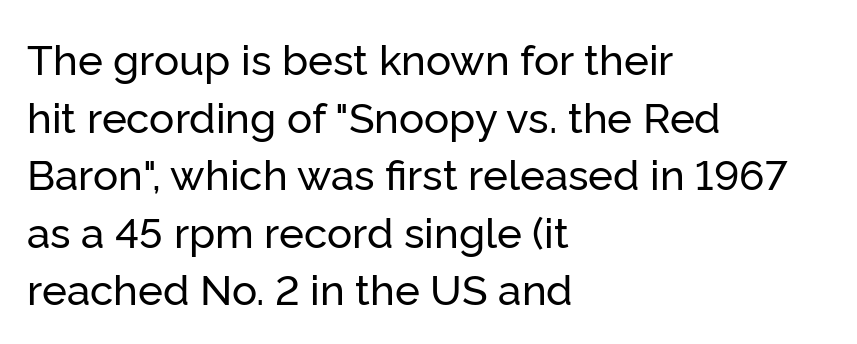
{"serif": "no", "italic": "no", "width": "normal", "stroke_contrast": "low", "x_height": "medium", "monospaced": "no", "underline": "no", "align": "left", "line_spacing": "normal", "line_spacing_ratio": 1.37, "letter_spacing": "normal", "letter_spacing_em": 0.0, "glyph_px": 42}
